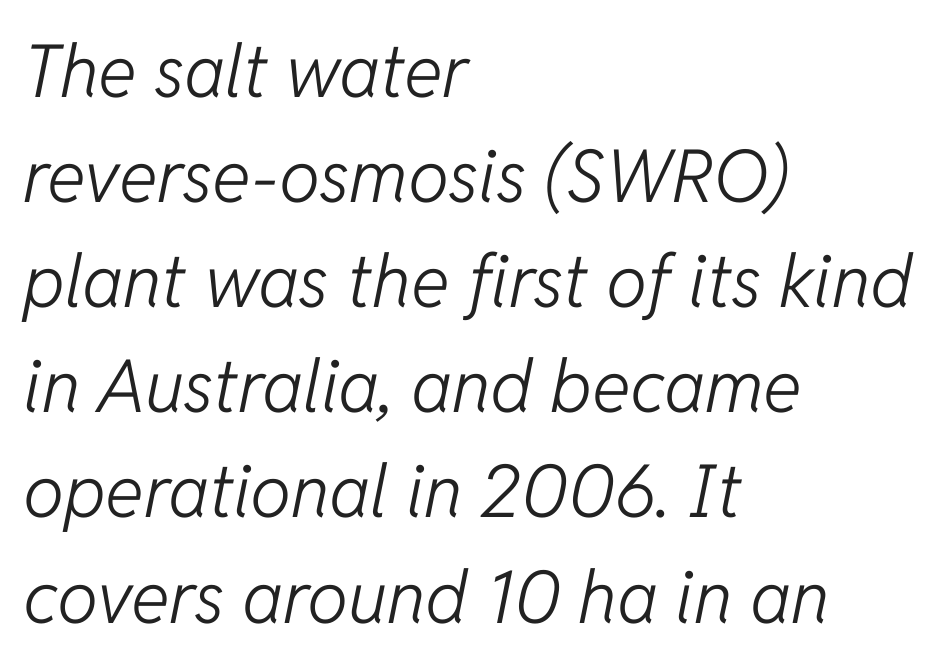
Q: Is the text bold? A: No.
Q: Is the text italic (slanted)? A: Yes, it leans right by about 11 degrees.
Q: Is the text underlined? A: No.
Q: How is the paragraph aligned? A: Left-aligned.
Q: Is the spacing between letters normal or unusually wide? A: Normal.
Q: Is the spacing between lines tight, normal or loose? A: Normal.
Q: Width (condensed, normal, or wide)? A: Normal.
Q: Stroke contrast? A: Low.
Q: x-height? A: Medium.
Q: Monospaced? A: No.
